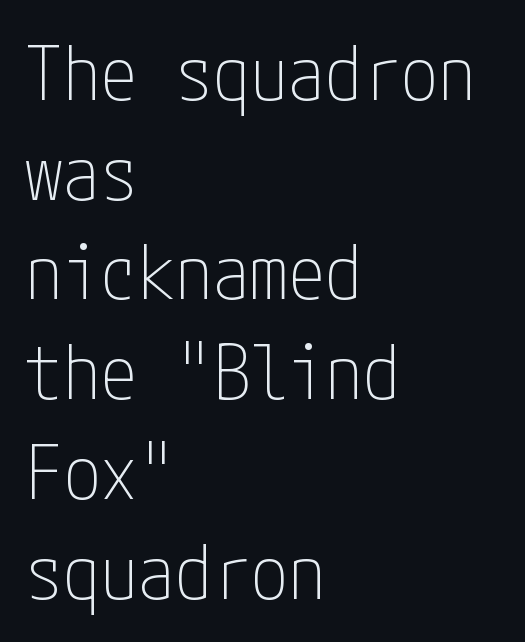
Q: Is the text bold? A: No.
Q: Is the text italic (slanted)? A: No, it is upright.
Q: Is the typeface a serif or a sans-serif typeface? A: Sans-serif.
Q: Is the text underlined? A: No.
Q: How is the paragraph aligned? A: Left-aligned.
Q: Is the spacing between letters normal or unusually wide? A: Normal.
Q: Is the spacing between lines tight, normal or loose? A: Normal.
Q: Width (condensed, normal, or wide)? A: Condensed.
Q: Stroke contrast? A: Low.
Q: x-height? A: Medium.
